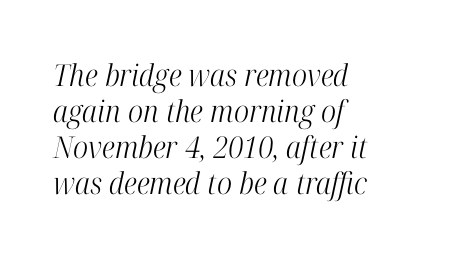
A clean baseline with only descenders dipping below it. What stands out about the letter spacing? Nothing — it is the standard amount. One-word summary of the alignment: left. Caption: face not bold, strokes unweighted.
